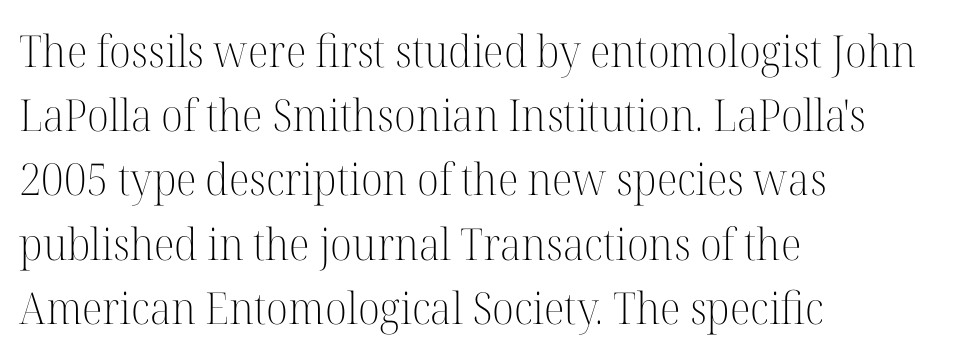
Just letters on the line, the space beneath them empty. Reading down the block, your eye returns to a fixed left position each line. Does the lettering tilt? It doesn't — this is upright. The rendering uses natural spacing where letterforms have individual widths. No extra ink here — the face is not bold.
